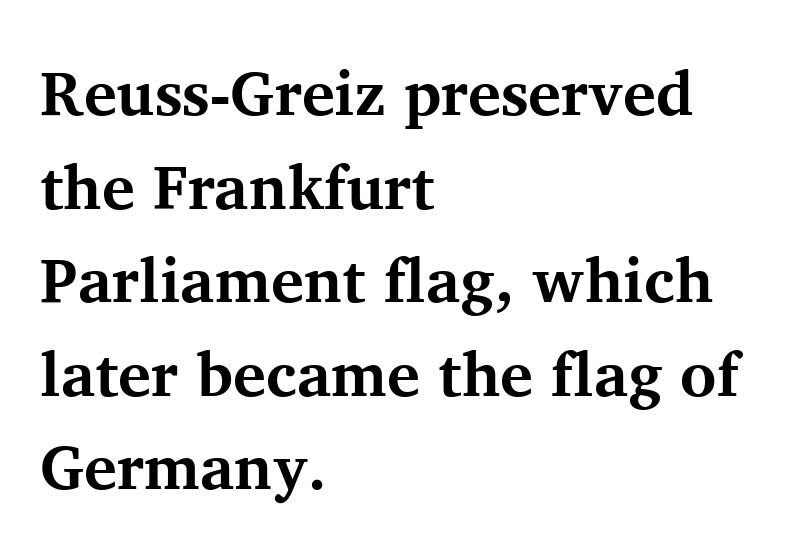
Q: Is the text bold? A: Yes.
Q: Is the text italic (slanted)? A: No, it is upright.
Q: Is the typeface a serif or a sans-serif typeface? A: Serif.
Q: Is the text underlined? A: No.
Q: How is the paragraph aligned? A: Left-aligned.
Q: Is the spacing between letters normal or unusually wide? A: Normal.
Q: Is the spacing between lines tight, normal or loose? A: Normal.
Q: Width (condensed, normal, or wide)? A: Normal.
Q: Stroke contrast? A: Medium.
Q: x-height? A: Medium.
Q: Monospaced? A: No.
